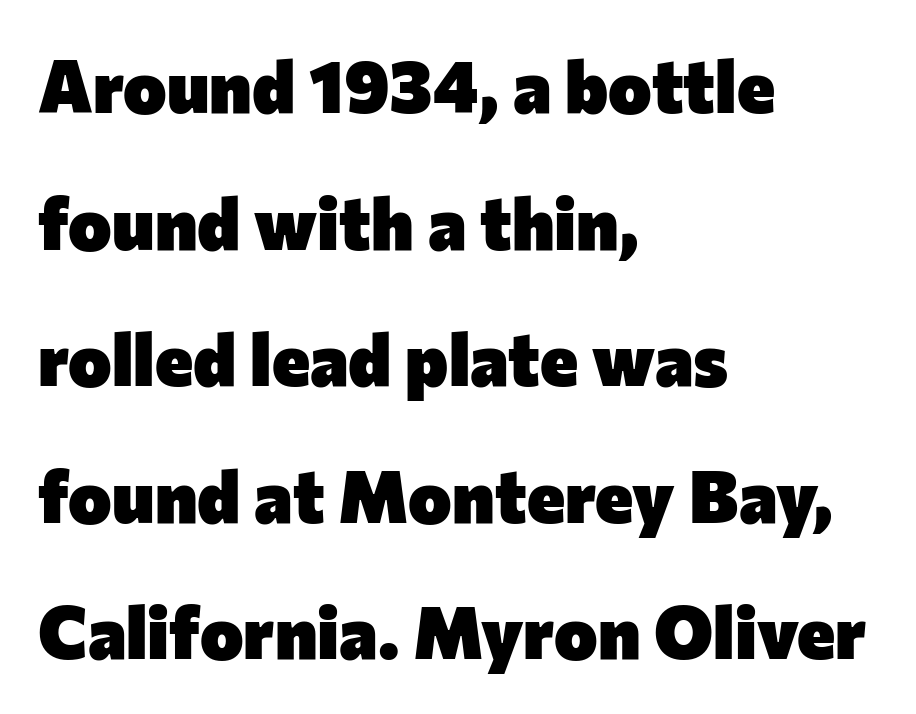
The image shows 73 px heavy sans-serif type, upright; set left-aligned, line spacing 1.87x, normal letter spacing, not underlined; low stroke contrast and a medium x-height.
